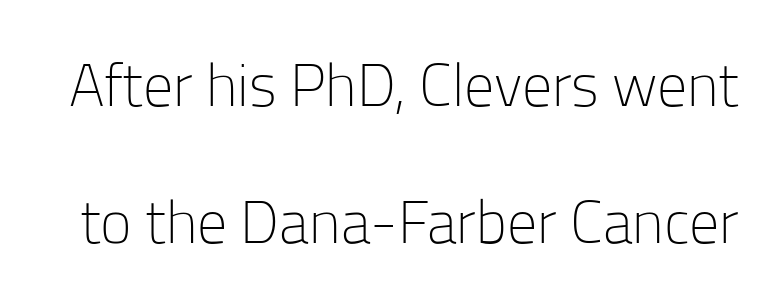
Q: Is the text bold? A: No.
Q: Is the text italic (slanted)? A: No, it is upright.
Q: Is the typeface a serif or a sans-serif typeface? A: Sans-serif.
Q: Is the text underlined? A: No.
Q: Is the spacing between letters normal or unusually wide? A: Normal.
Q: Is the spacing between lines tight, normal or loose? A: Loose.
Q: Width (condensed, normal, or wide)? A: Normal.
Q: Stroke contrast? A: Low.
Q: x-height? A: Medium.
Q: Monospaced? A: No.
